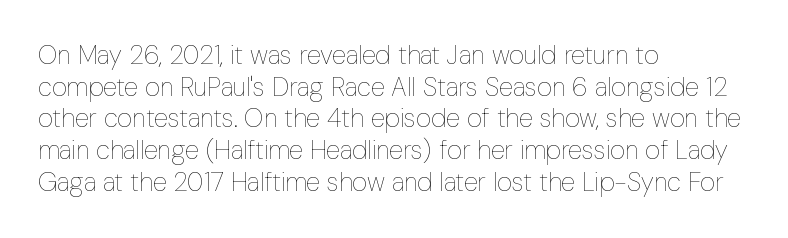
Q: Is the text bold? A: No.
Q: Is the text italic (slanted)? A: No, it is upright.
Q: Is the text underlined? A: No.
Q: How is the paragraph aligned? A: Left-aligned.
Q: Is the spacing between letters normal or unusually wide? A: Normal.
